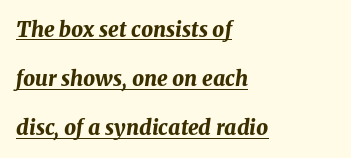
The image shows 21 px bold type, italic (leaning right); set left-aligned, loose line spacing (2.34x), normal letter spacing, underlined.
